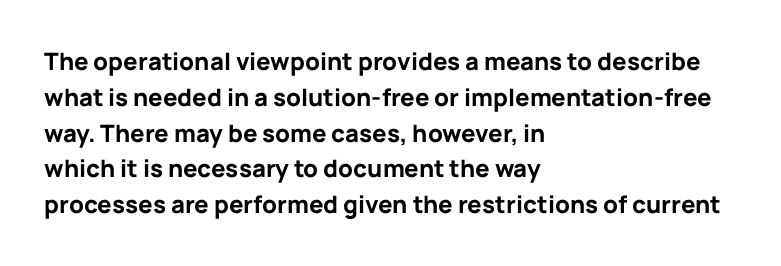
The image shows 24 px bold type, upright; set left-aligned, normal line spacing (1.49x), normal letter spacing, not underlined.
